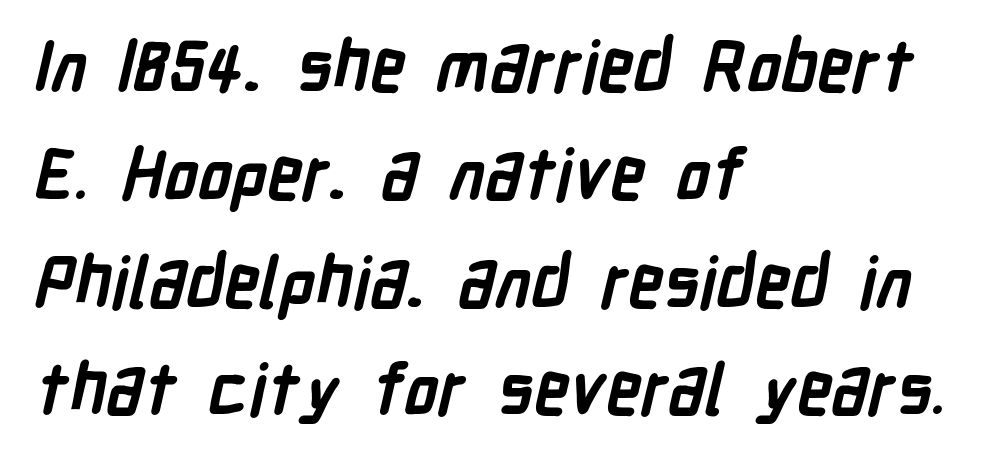
{"serif": "no", "bold": "yes", "weight": "semibold", "width": "condensed", "stroke_contrast": "low", "x_height": "medium", "monospaced": "no", "underline": "no", "align": "left", "line_spacing": "normal", "line_spacing_ratio": 1.54, "letter_spacing": "normal", "letter_spacing_em": 0.0, "glyph_px": 70}
